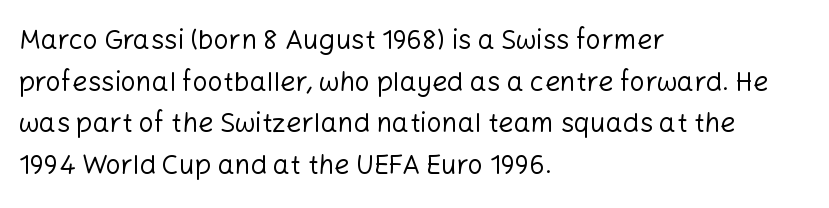
The image shows 27 px text type, upright; set left-aligned, normal line spacing (1.54x), normal letter spacing, not underlined.
